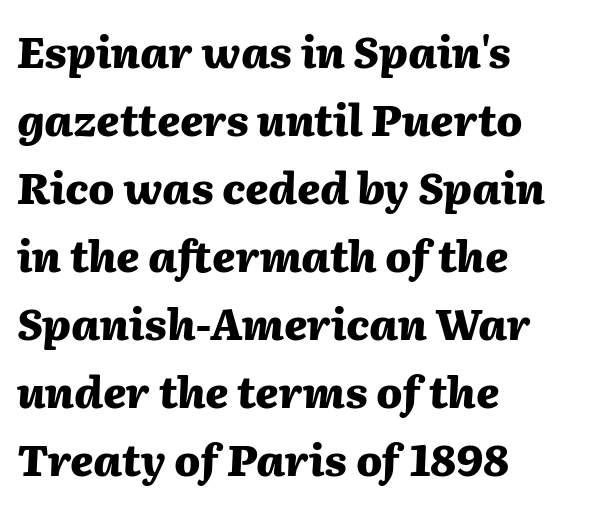
The passage shown stacks its lines at a standard gap. Weight: bold. The letterforms sit shoulder to shoulder at normal distance. The passage shown is not underscored anywhere. The face used here is proportionally spaced, like ordinary book or web type. A classic flush-left, rag-right setting is used for this passage.
